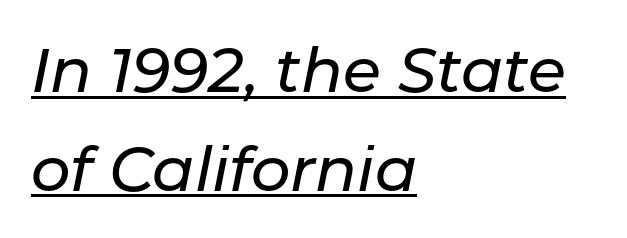
The image shows 62 px text type, italic (leaning right); set left-aligned, normal line spacing (1.59x), normal letter spacing, underlined; low stroke contrast and a medium x-height.
